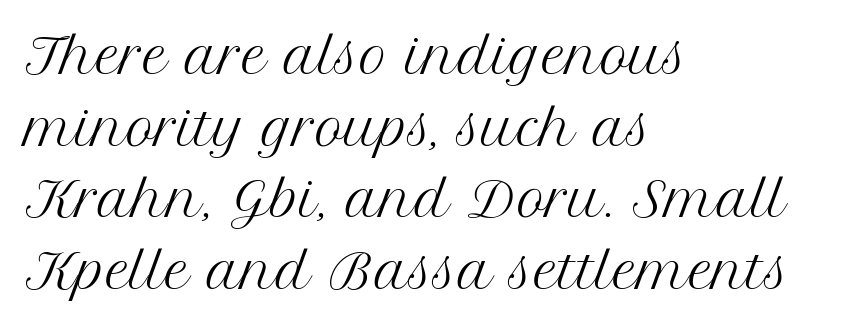
No word sits above an underline. The type is set solid horizontally, with unmodified tracking. The passage shown is typed in a proportional face where columns would drift. In CSS terms this would be text-align: left.
